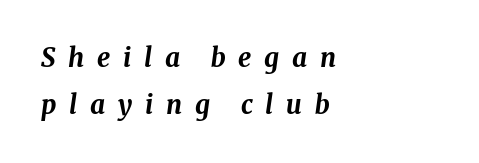
Descenders are the only things crossing below the line. Tracking here is generous; glyphs stand well apart from one another. Is the type slanted? Yes — the strokes lean at a clear angle. Heavy, bold letterforms. Which margin do the lines hug? The left one — the right edge is uneven.
